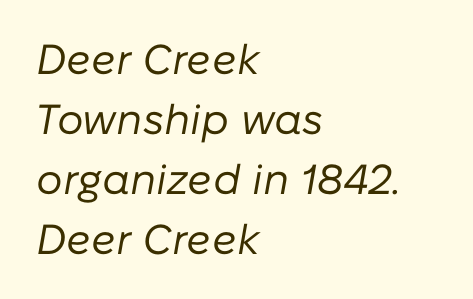
Slant detected: the letters are inclined. Nobody drew a line under any word here. The strokes carry an ordinary text weight at most. The passage shown is typed in a proportional face where columns would drift. The horizontal fit of the characters is conventional and even.
